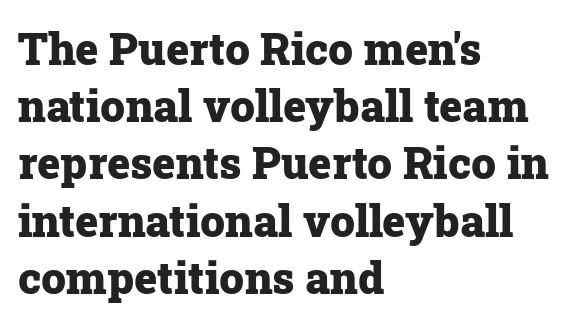
Do the characters align in a grid? No, the font is proportional. What stands out about the letter spacing? Nothing — it is the standard amount. When letters stand straight like this, we call the style roman or upright. The space beneath each line is pristine and unruled. Regarding serifs, this sample has them.
